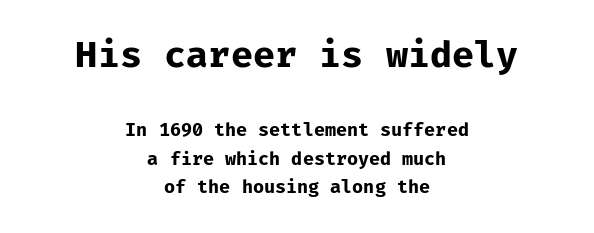
The image shows 36 px bold sans-serif type, upright, monospaced; set centered, normal line spacing (1.59x), normal letter spacing, not underlined; the first (top) block is 2.0x larger; low stroke contrast and a medium x-height.
